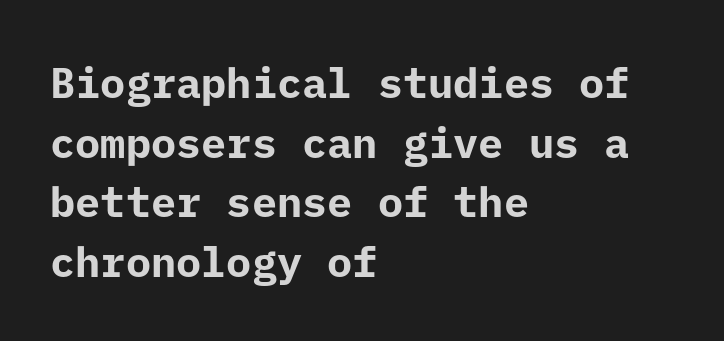
The image shows 42 px bold sans-serif type, upright; set left-aligned, normal line spacing (1.42x), normal letter spacing, not underlined; low stroke contrast and a medium x-height.
